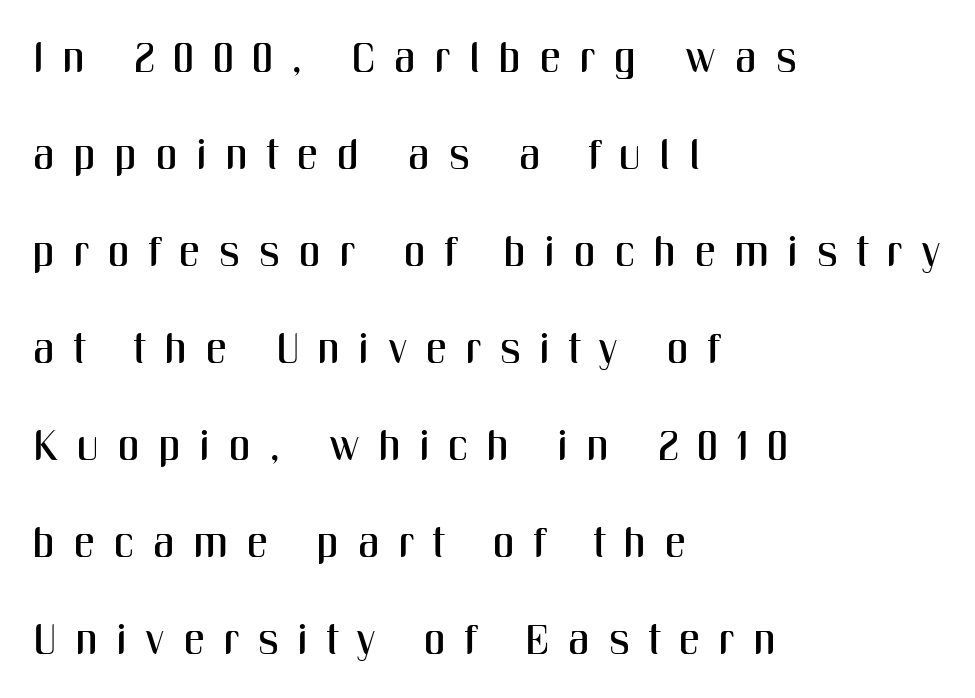
{"serif": "no", "italic": "no", "width": "condensed", "stroke_contrast": "medium", "x_height": "medium", "monospaced": "no", "underline": "no", "align": "left", "line_spacing": "loose", "line_spacing_ratio": 2.31, "letter_spacing": "wide", "letter_spacing_em": 0.45, "glyph_px": 42}
